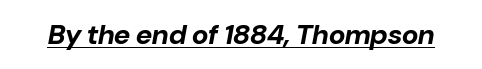
Q: Is the text bold? A: Yes.
Q: Is the text italic (slanted)? A: Yes, it leans right by about 10 degrees.
Q: Is the text underlined? A: Yes.
Q: Is the spacing between letters normal or unusually wide? A: Normal.
Q: Width (condensed, normal, or wide)? A: Normal.
Q: Stroke contrast? A: Low.
Q: x-height? A: Medium.
Q: Monospaced? A: No.
